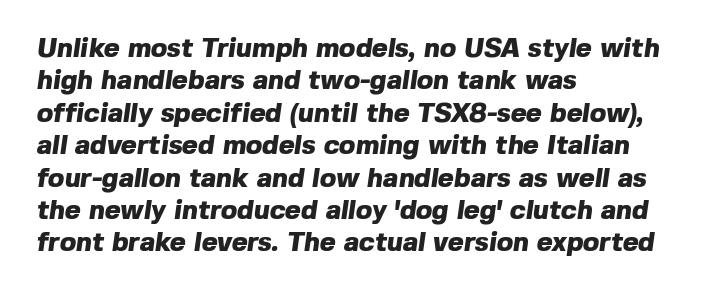
Q: Is the text bold? A: Yes.
Q: Is the text underlined? A: No.
Q: How is the paragraph aligned? A: Left-aligned.
Q: Is the spacing between letters normal or unusually wide? A: Normal.
